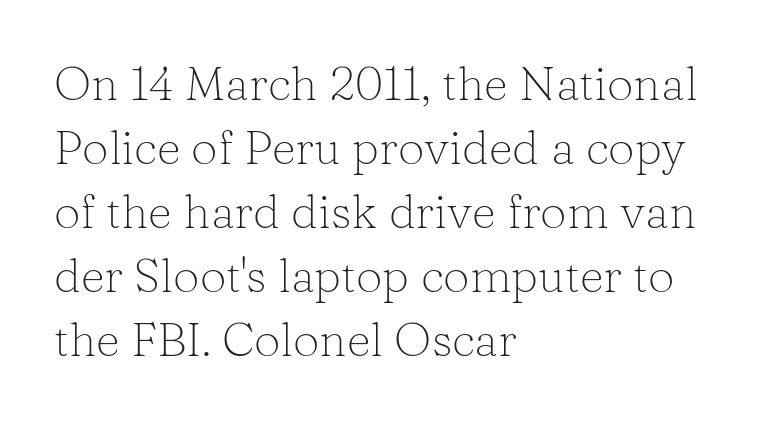
{"serif": "yes", "italic": "no", "bold": "no", "weight": "light", "width": "normal", "stroke_contrast": "low", "x_height": "medium", "monospaced": "no", "underline": "no", "align": "left", "line_spacing": "normal", "line_spacing_ratio": 1.36, "letter_spacing": "normal", "letter_spacing_em": 0.0, "glyph_px": 47}
